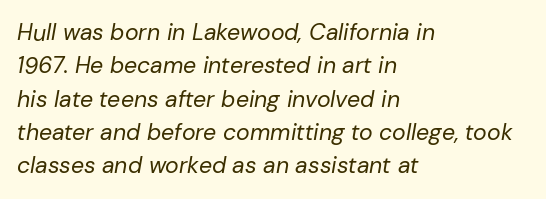
The image shows 23 px text type, italic (leaning right); set left-aligned, normal line spacing (1.45x), normal letter spacing, not underlined.
